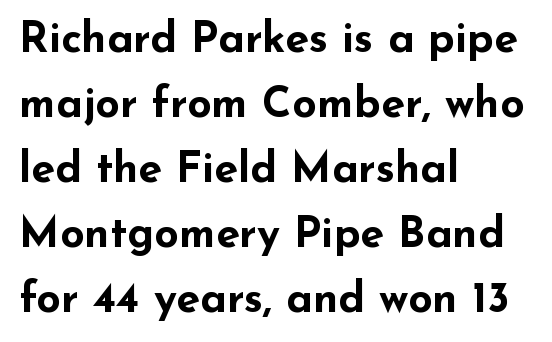
Q: Is the text bold? A: Yes.
Q: Is the text italic (slanted)? A: No, it is upright.
Q: Is the typeface a serif or a sans-serif typeface? A: Sans-serif.
Q: Is the text underlined? A: No.
Q: How is the paragraph aligned? A: Left-aligned.
Q: Is the spacing between letters normal or unusually wide? A: Normal.
Q: Is the spacing between lines tight, normal or loose? A: Normal.
Q: Width (condensed, normal, or wide)? A: Wide.
Q: Stroke contrast? A: Low.
Q: x-height? A: Small.
Q: Monospaced? A: No.
